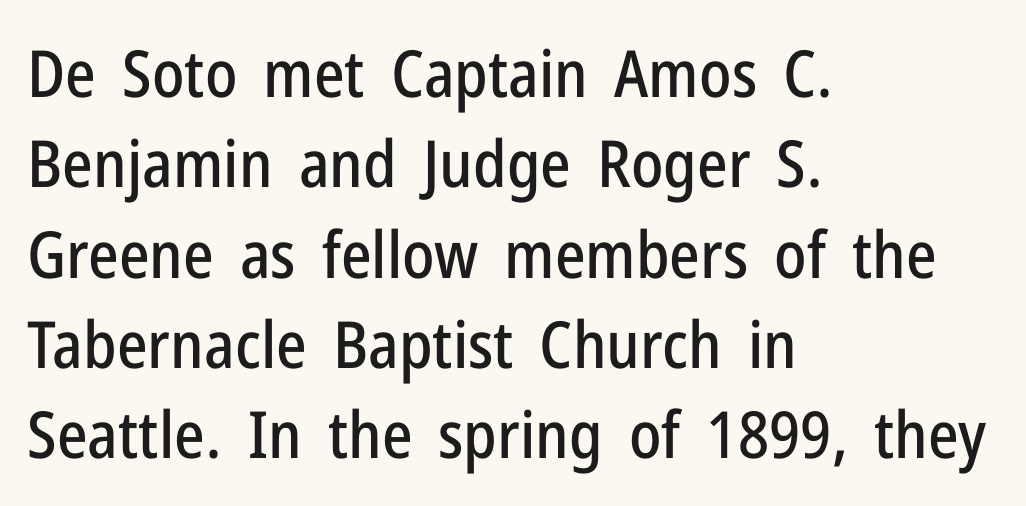
Q: Is the text italic (slanted)? A: No, it is upright.
Q: Is the typeface a serif or a sans-serif typeface? A: Sans-serif.
Q: Is the text underlined? A: No.
Q: How is the paragraph aligned? A: Left-aligned.
Q: Is the spacing between letters normal or unusually wide? A: Normal.
Q: Is the spacing between lines tight, normal or loose? A: Normal.
Q: Width (condensed, normal, or wide)? A: Condensed.
Q: Stroke contrast? A: Low.
Q: x-height? A: Medium.
Q: Monospaced? A: No.
